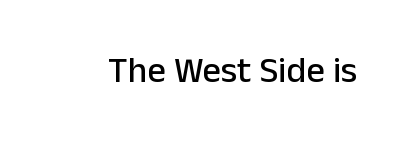
You could not count columns in this text — the font is proportionally spaced. This is roman type, the default non-slanted kind. Short note: letters normally spaced. Clear beneath every line of the passage. Font category for this specimen: sans-serif.
